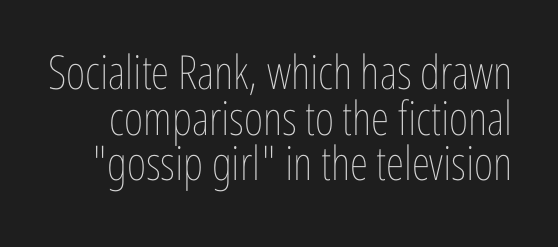
Q: Is the text bold? A: No.
Q: Is the text italic (slanted)? A: No, it is upright.
Q: Is the text underlined? A: No.
Q: Is the spacing between letters normal or unusually wide? A: Normal.
Q: Is the spacing between lines tight, normal or loose? A: Tight.
Q: Width (condensed, normal, or wide)? A: Condensed.
Q: Stroke contrast? A: Low.
Q: x-height? A: Medium.
Q: Monospaced? A: No.
